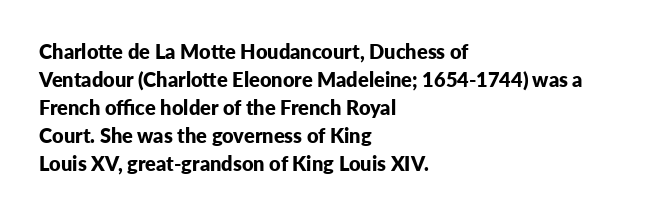
{"italic": "no", "bold": "yes", "underline": "no", "align": "left", "line_spacing": "normal", "line_spacing_ratio": 1.4, "letter_spacing": "normal", "letter_spacing_em": 0.0, "glyph_px": 20}
